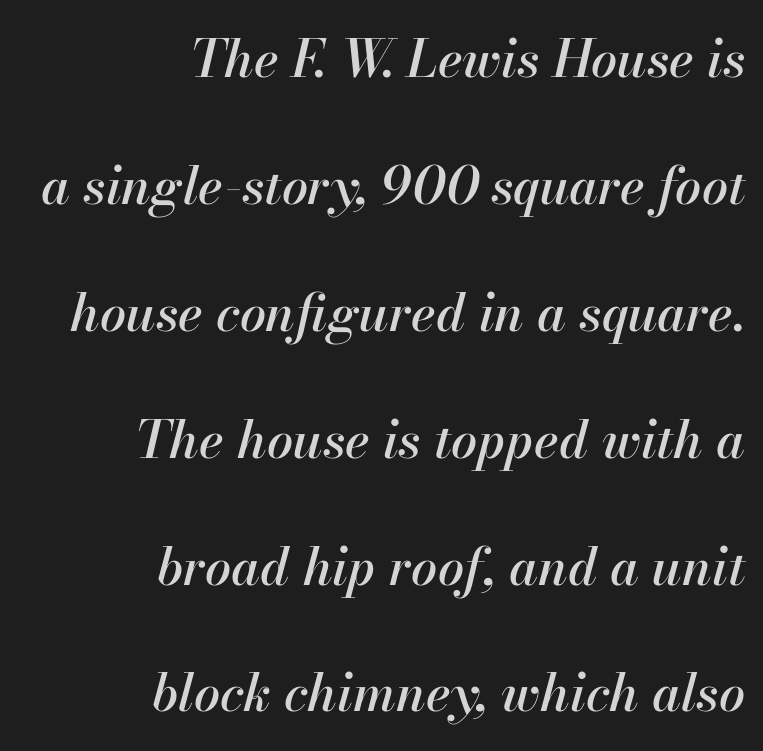
{"italic": "yes", "lean": "right", "slant_degrees": 13, "width": "normal", "stroke_contrast": "high", "x_height": "small", "monospaced": "no", "underline": "no", "align": "right", "line_spacing": "loose", "line_spacing_ratio": 2.44, "letter_spacing": "normal", "letter_spacing_em": 0.0, "glyph_px": 52}
